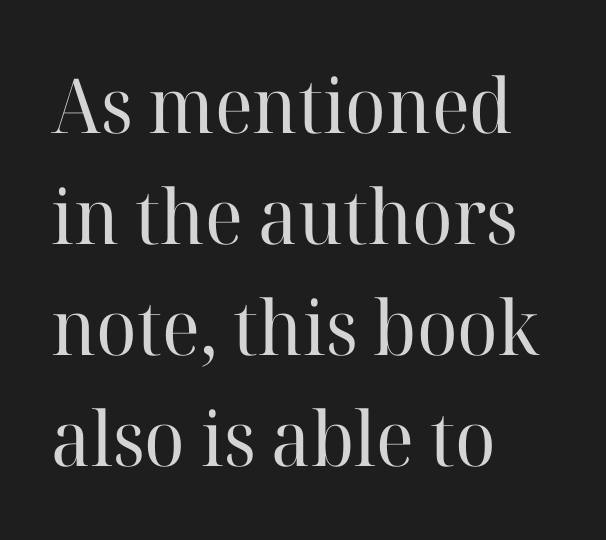
This rendering leaves character spacing at its baseline value. Horizontal alignment here is leftward, the default for most running prose. This is roman type, the default non-slanted kind. This sample uses a serif face.
